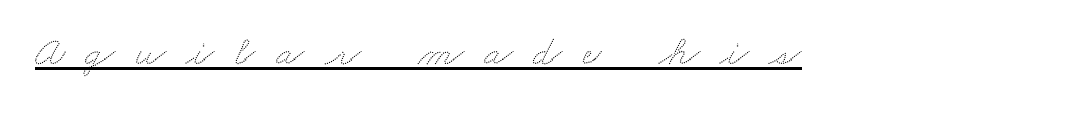
{"width": "wide", "stroke_contrast": "low", "x_height": "small", "monospaced": "no", "underline": "yes", "letter_spacing": "wide", "letter_spacing_em": 0.48, "glyph_px": 42}
